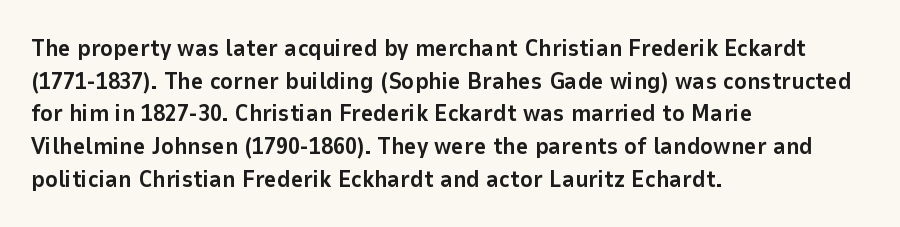
The image shows 24 px bold type, upright; set left-aligned, normal line spacing (1.36x), normal letter spacing, not underlined.
